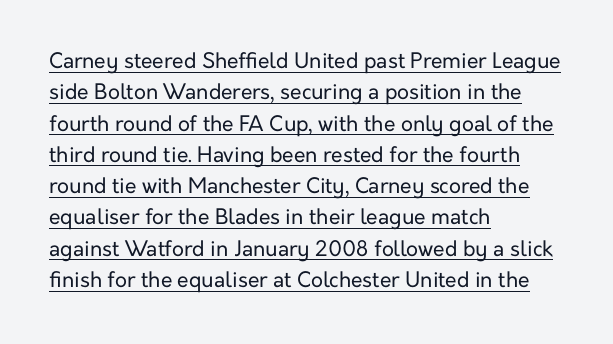
Q: Is the text bold? A: No.
Q: Is the text italic (slanted)? A: No, it is upright.
Q: Is the text underlined? A: Yes.
Q: How is the paragraph aligned? A: Left-aligned.
Q: Is the spacing between letters normal or unusually wide? A: Normal.
Q: Is the spacing between lines tight, normal or loose? A: Normal.
